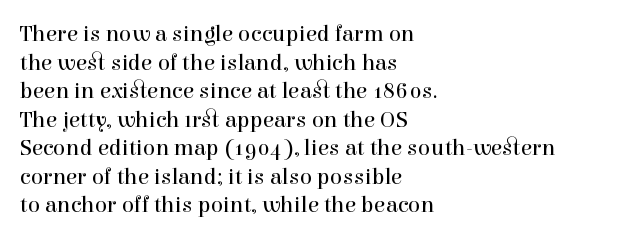
Q: Is the text bold? A: No.
Q: Is the text italic (slanted)? A: No, it is upright.
Q: Is the text underlined? A: No.
Q: How is the paragraph aligned? A: Left-aligned.
Q: Is the spacing between letters normal or unusually wide? A: Normal.
